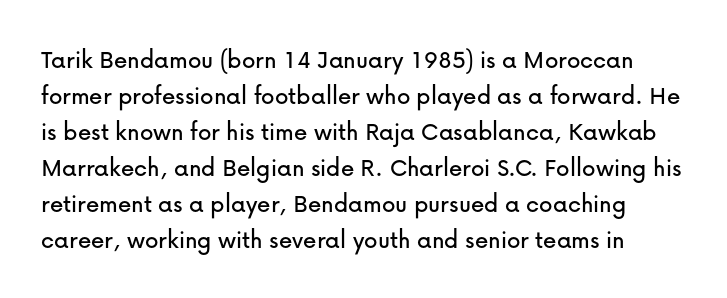
Q: Is the text italic (slanted)? A: No, it is upright.
Q: Is the text underlined? A: No.
Q: Is the spacing between letters normal or unusually wide? A: Normal.
Q: Is the spacing between lines tight, normal or loose? A: Normal.
